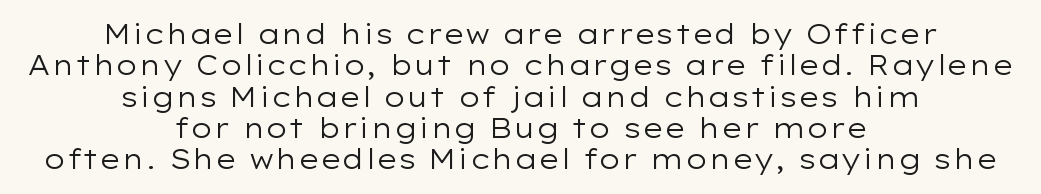
Q: Is the text bold? A: No.
Q: Is the text italic (slanted)? A: No, it is upright.
Q: Is the text underlined? A: No.
Q: How is the paragraph aligned? A: Centered.
Q: Is the spacing between letters normal or unusually wide? A: Normal.
